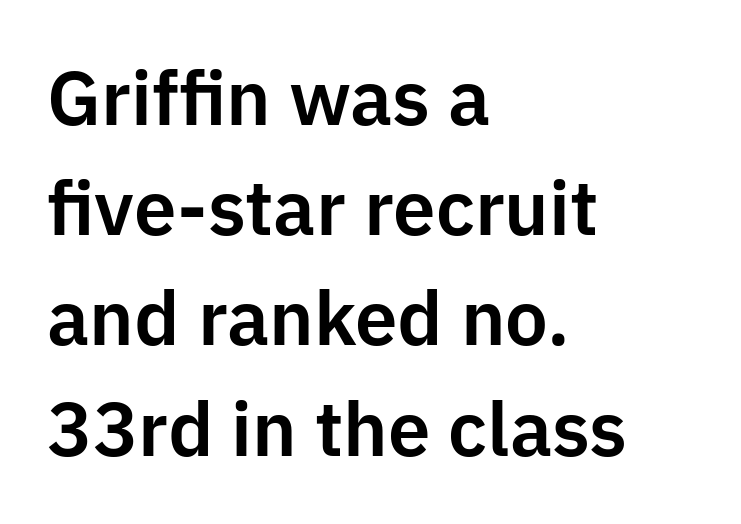
Does the type have serifs? No, each stem ends abruptly. Is this a fixed-width face? No — the glyphs have proportional, varying widths. These lines stack with their left ends in a neat column. The zone under the glyphs is completely vacant.
